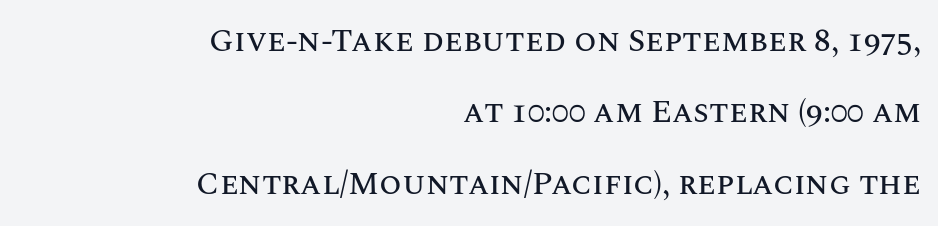
{"italic": "no", "width": "normal", "stroke_contrast": "medium", "x_height": "large", "monospaced": "no", "underline": "no", "align": "right", "line_spacing": "loose", "line_spacing_ratio": 2.23, "letter_spacing": "normal", "letter_spacing_em": 0.0, "glyph_px": 32}
